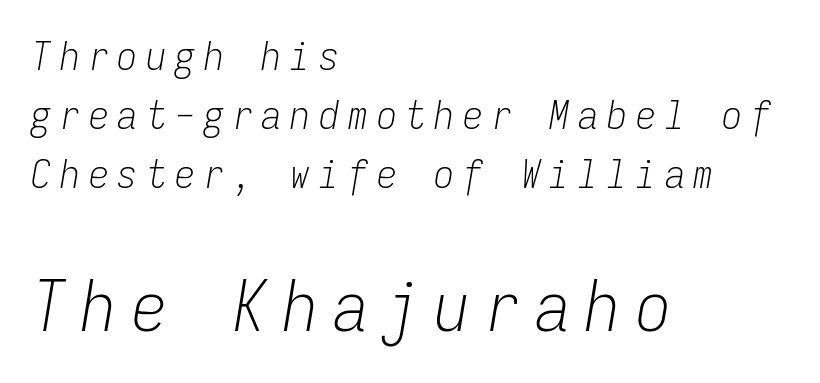
Q: Is the text bold? A: No.
Q: Is the text italic (slanted)? A: Yes, it leans right by about 9 degrees.
Q: Is the text underlined? A: No.
Q: How is the paragraph aligned? A: Left-aligned.
Q: Is the spacing between letters normal or unusually wide? A: Unusually wide.
Q: Is the spacing between lines tight, normal or loose? A: Normal.
Q: Which block of text is set in a larger size, the first (top) or the second (bottom)? A: The second (bottom) one.
Q: Width (condensed, normal, or wide)? A: Condensed.
Q: Stroke contrast? A: Low.
Q: x-height? A: Medium.
Q: Monospaced? A: Yes.
